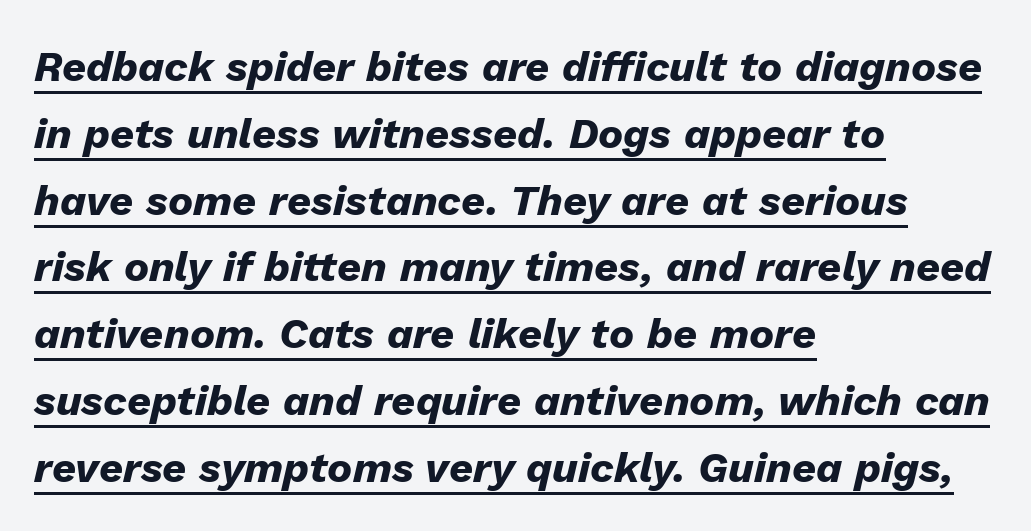
The image shows 42 px heavy type, italic (leaning right); set left-aligned, normal line spacing (1.59x), normal letter spacing, underlined; low stroke contrast and a medium x-height.
